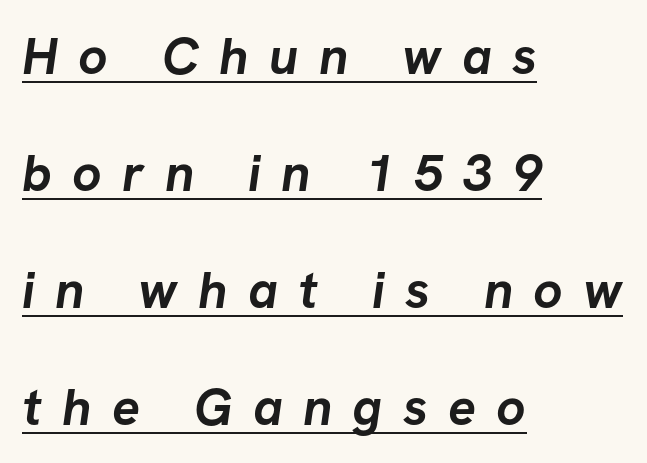
Q: Is the text bold? A: Yes.
Q: Is the typeface a serif or a sans-serif typeface? A: Sans-serif.
Q: Is the text underlined? A: Yes.
Q: How is the paragraph aligned? A: Left-aligned.
Q: Is the spacing between letters normal or unusually wide? A: Unusually wide.
Q: Is the spacing between lines tight, normal or loose? A: Loose.
Q: Width (condensed, normal, or wide)? A: Normal.
Q: Stroke contrast? A: Low.
Q: x-height? A: Medium.
Q: Monospaced? A: No.
